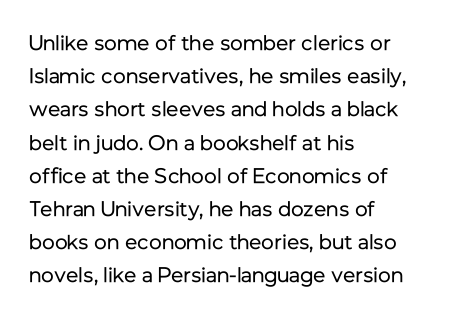
{"italic": "no", "bold": "no", "underline": "no", "align": "left", "line_spacing": "normal", "line_spacing_ratio": 1.58, "letter_spacing": "normal", "letter_spacing_em": 0.0, "glyph_px": 21}
